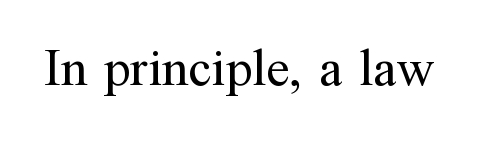
The image shows 52 px regular-weight serif type, upright; set normal letter spacing, not underlined; medium stroke contrast and a medium x-height.
